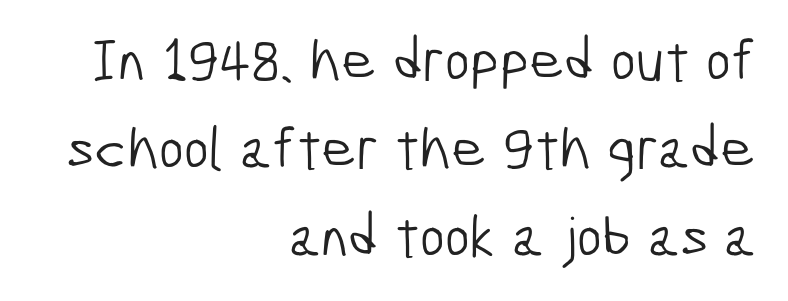
Q: Is the text bold? A: No.
Q: Is the typeface a serif or a sans-serif typeface? A: Sans-serif.
Q: Is the text underlined? A: No.
Q: How is the paragraph aligned? A: Right-aligned.
Q: Is the spacing between letters normal or unusually wide? A: Normal.
Q: Is the spacing between lines tight, normal or loose? A: Normal.
Q: Width (condensed, normal, or wide)? A: Condensed.
Q: Stroke contrast? A: Low.
Q: x-height? A: Medium.
Q: Monospaced? A: No.
